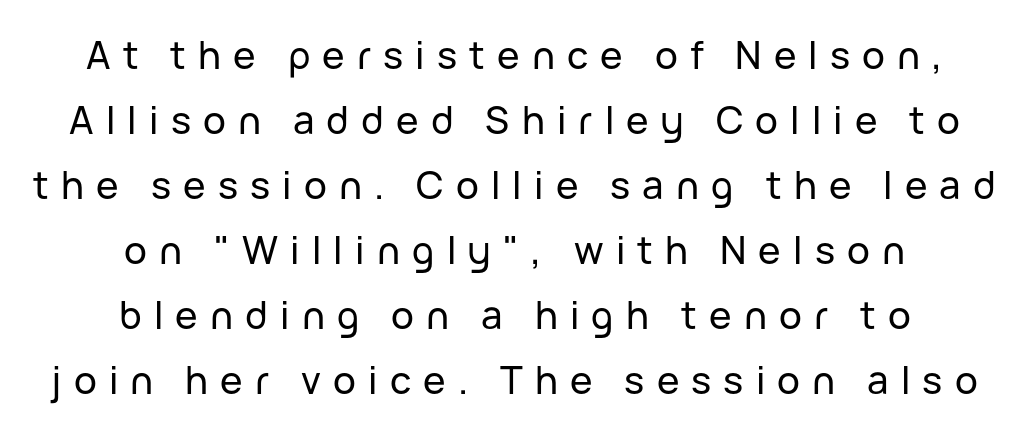
{"serif": "no", "italic": "no", "width": "normal", "stroke_contrast": "low", "x_height": "medium", "monospaced": "no", "underline": "no", "align": "center", "line_spacing_ratio": 1.71, "letter_spacing": "wide", "letter_spacing_em": 0.32, "glyph_px": 38}
